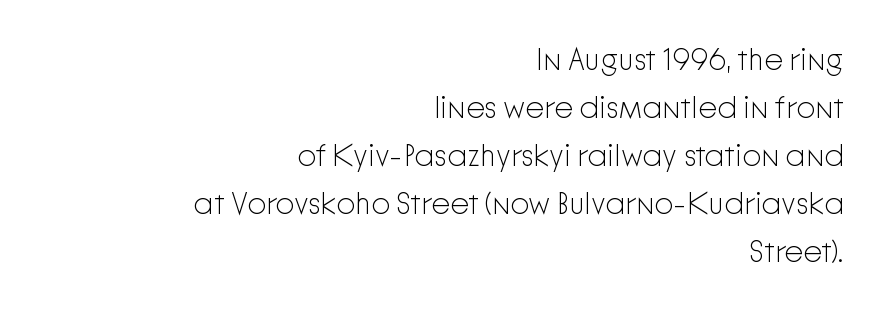
In terms of letterspacing, this is plain default setting. Descenders hang freely into open space. Each letter keeps its own natural width here, so spacing adapts to shape. The weight tops out at a normal text grade. Horizontal alignment here is rightward, an uncommon choice for prose.
